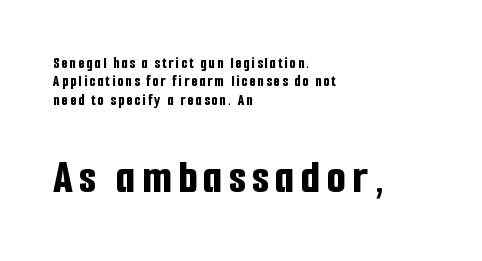
Q: Is the text bold? A: Yes.
Q: Is the text italic (slanted)? A: No, it is upright.
Q: Is the typeface a serif or a sans-serif typeface? A: Sans-serif.
Q: Is the text underlined? A: No.
Q: How is the paragraph aligned? A: Left-aligned.
Q: Is the spacing between lines tight, normal or loose? A: Tight.
Q: Which block of text is set in a larger size, the first (top) or the second (bottom)? A: The second (bottom) one.
Q: Width (condensed, normal, or wide)? A: Condensed.
Q: Stroke contrast? A: Low.
Q: x-height? A: Medium.
Q: Monospaced? A: No.
